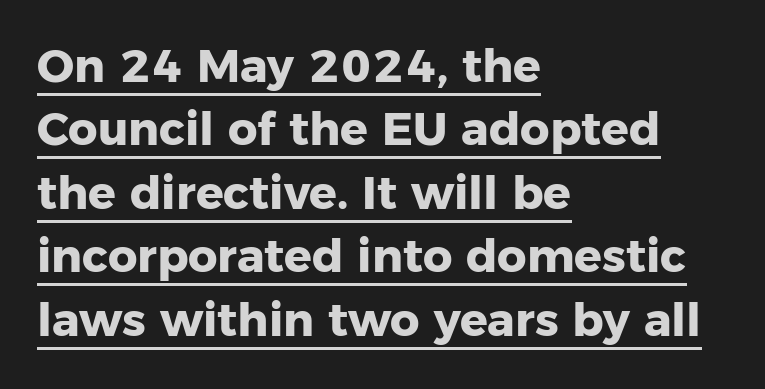
The image shows 46 px heavy sans-serif type, upright; set left-aligned, normal line spacing (1.38x), normal letter spacing, underlined; low stroke contrast and a medium x-height.
